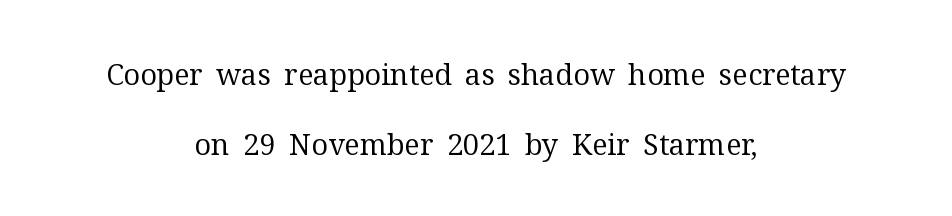
The image shows 29 px regular-weight serif type, upright; set centered, loose line spacing (2.43x), normal letter spacing, not underlined; medium stroke contrast and a medium x-height.
